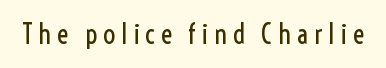
Q: Is the text bold? A: No.
Q: Is the text italic (slanted)? A: No, it is upright.
Q: Is the typeface a serif or a sans-serif typeface? A: Sans-serif.
Q: Is the text underlined? A: No.
Q: Width (condensed, normal, or wide)? A: Condensed.
Q: x-height? A: Medium.
Q: Monospaced? A: No.
